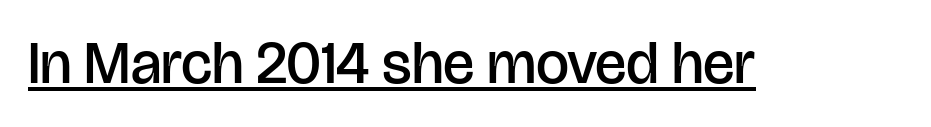
The image shows 59 px semibold sans-serif type, upright; set normal letter spacing, underlined; low stroke contrast and a large x-height.
